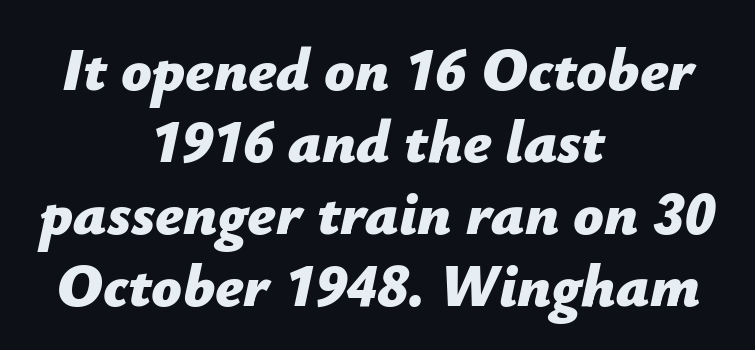
The image shows 60 px bold type, italic (leaning right); set centered, line spacing 1.2x, normal letter spacing, not underlined; low stroke contrast and a medium x-height.
